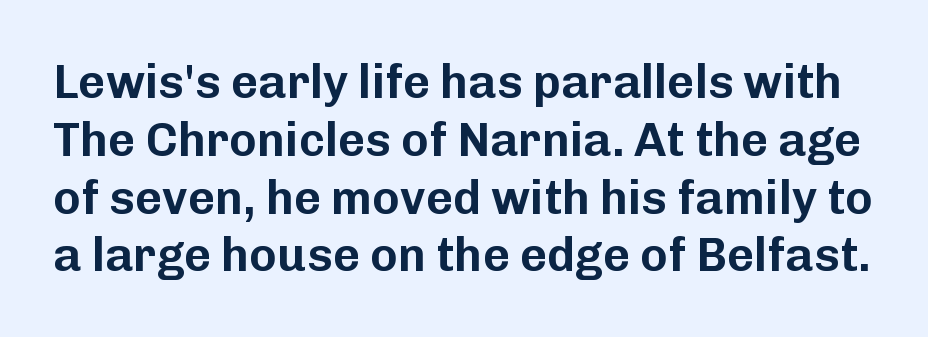
The image shows 47 px sans-serif type, upright; set line spacing 1.23x, normal letter spacing, not underlined; low stroke contrast and a medium x-height.
